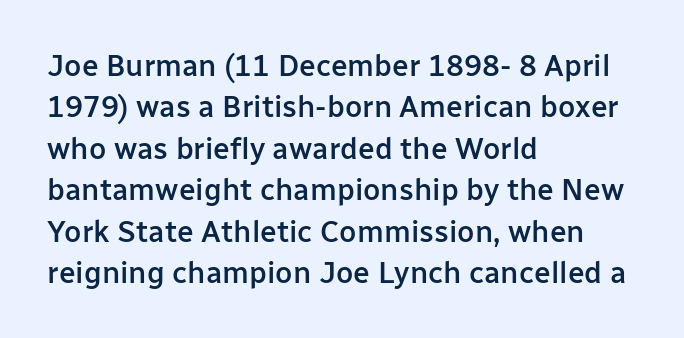
The image shows 30 px semibold sans-serif type, upright; set left-aligned, normal line spacing (1.38x), normal letter spacing, not underlined; low stroke contrast and a medium x-height.
